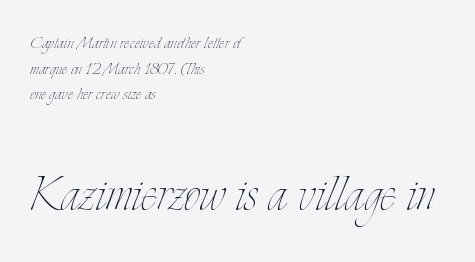
Q: Is the text bold? A: No.
Q: Is the text italic (slanted)? A: Yes.
Q: Is the text underlined? A: No.
Q: How is the paragraph aligned? A: Left-aligned.
Q: Is the spacing between letters normal or unusually wide? A: Normal.
Q: Which block of text is set in a larger size, the first (top) or the second (bottom)? A: The second (bottom) one.
Q: Width (condensed, normal, or wide)? A: Condensed.
Q: Stroke contrast? A: Low.
Q: x-height? A: Small.
Q: Monospaced? A: No.
